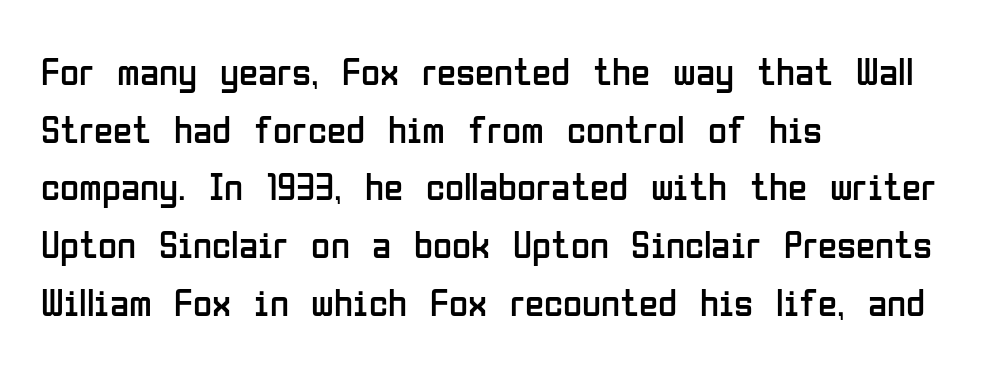
{"serif": "no", "italic": "no", "bold": "no", "weight": "regular", "width": "condensed", "stroke_contrast": "low", "x_height": "medium", "monospaced": "no", "underline": "no", "align": "left", "line_spacing": "normal", "line_spacing_ratio": 1.48, "letter_spacing": "normal", "letter_spacing_em": 0.0, "glyph_px": 39}
